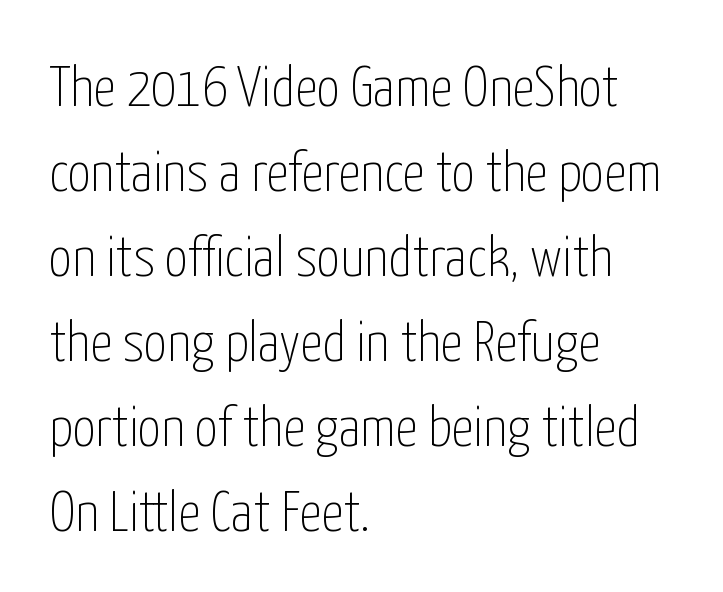
Bare-footed words on every line. Nope, no serifs anywhere on these letters. The letters stand upright; this is a roman face. Is this a fixed-width face? No — the glyphs have proportional, varying widths. No extra tracking has been applied to these lines.
